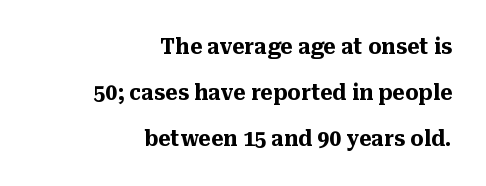
The image shows 21 px bold type, upright; set right-aligned, loose line spacing (2.18x), normal letter spacing, not underlined.
